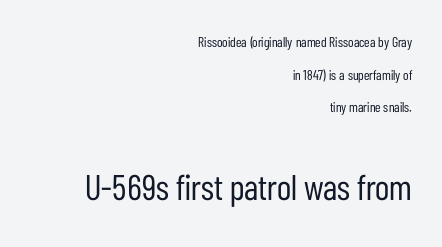
Right-aligned paragraph, ragged on the left. A typesetter would mark this as roman, not italic. The rendering shows plain stroke endings on the letterforms — a sans-serif design. Here the designer chose a conventional face with non-uniform glyph widths. Note: smaller setting up top, larger setting below. The passage shown is not underscored anywhere.
